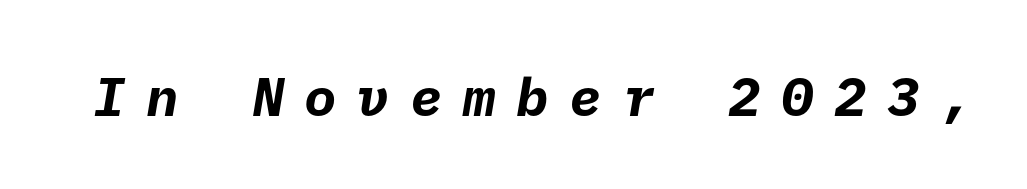
The image shows 54 px bold sans-serif type; set unusually wide letter spacing (+0.38 em), not underlined; low stroke contrast and a medium x-height.
